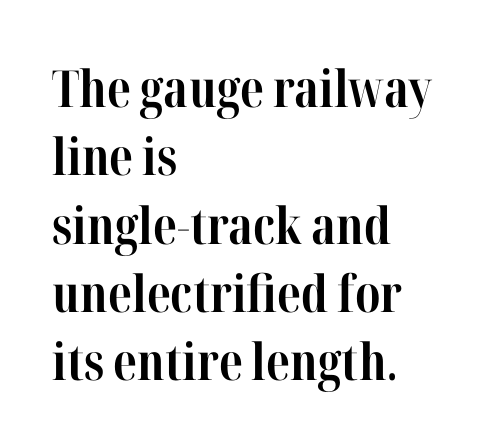
Q: Is the text bold? A: Yes.
Q: Is the text italic (slanted)? A: No, it is upright.
Q: Is the typeface a serif or a sans-serif typeface? A: Serif.
Q: Is the text underlined? A: No.
Q: How is the paragraph aligned? A: Left-aligned.
Q: Is the spacing between letters normal or unusually wide? A: Normal.
Q: Is the spacing between lines tight, normal or loose? A: Normal.
Q: Width (condensed, normal, or wide)? A: Condensed.
Q: Stroke contrast? A: High.
Q: x-height? A: Medium.
Q: Monospaced? A: No.
